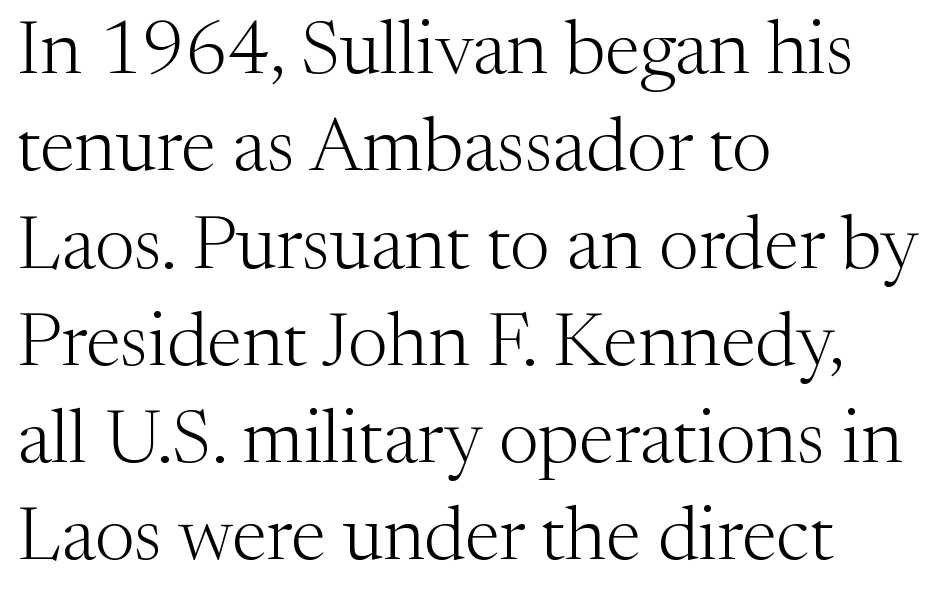
{"serif": "yes", "italic": "no", "bold": "no", "weight": "light", "width": "normal", "stroke_contrast": "medium", "x_height": "medium", "monospaced": "no", "underline": "no", "align": "left", "line_spacing": "normal", "line_spacing_ratio": 1.28, "letter_spacing": "normal", "letter_spacing_em": 0.0, "glyph_px": 76}
